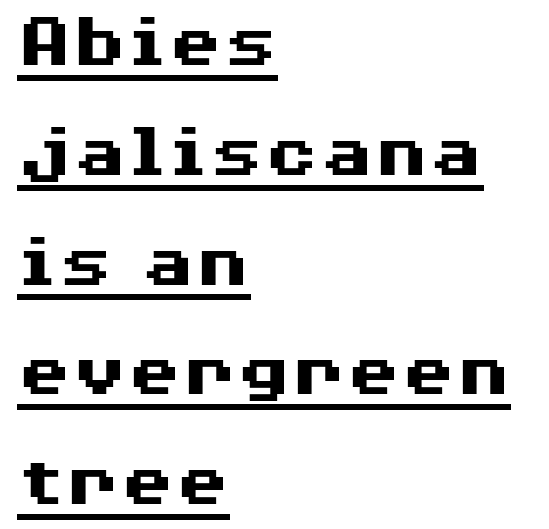
Q: Is the text bold? A: Yes.
Q: Is the text italic (slanted)? A: No, it is upright.
Q: Is the typeface a serif or a sans-serif typeface? A: Sans-serif.
Q: Is the text underlined? A: Yes.
Q: How is the paragraph aligned? A: Left-aligned.
Q: Is the spacing between letters normal or unusually wide? A: Normal.
Q: Is the spacing between lines tight, normal or loose? A: Normal.
Q: Width (condensed, normal, or wide)? A: Wide.
Q: Stroke contrast? A: Medium.
Q: x-height? A: Medium.
Q: Monospaced? A: No.
